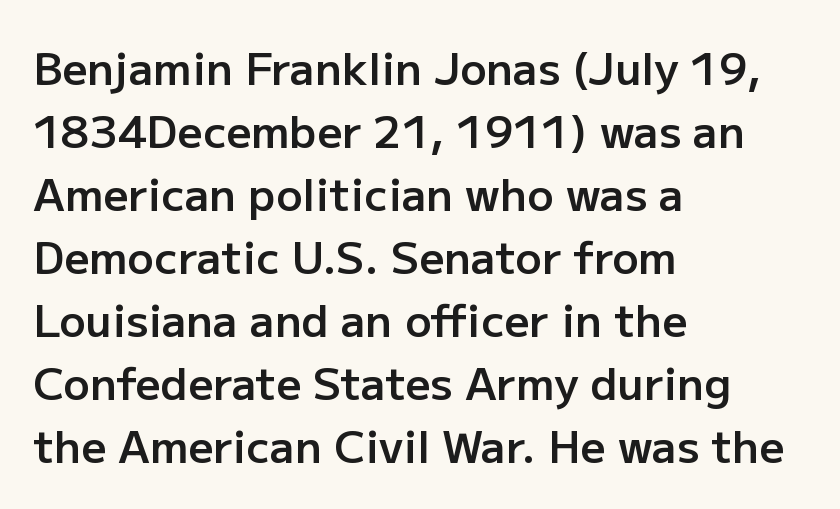
The face used here is rendered with its standard letterfit. In CSS terms this would be text-align: left. Look at the bottom of the vertical strokes: they stop flat, with no serifs. Compared with typical paragraphs, the rows here are spaced about the same.
